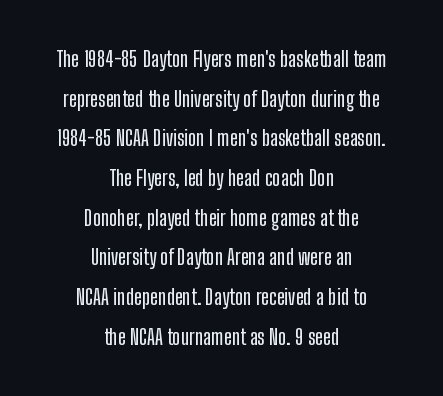
The image shows 21 px text type, upright; set centered, line spacing 1.89x, normal letter spacing, not underlined.
